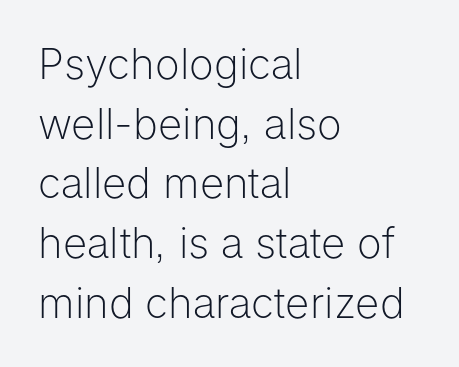
{"serif": "no", "italic": "no", "bold": "no", "weight": "light", "width": "normal", "stroke_contrast": "low", "x_height": "medium", "monospaced": "no", "underline": "no", "align": "left", "line_spacing": "normal", "line_spacing_ratio": 1.42, "letter_spacing": "normal", "letter_spacing_em": 0.0, "glyph_px": 42}
